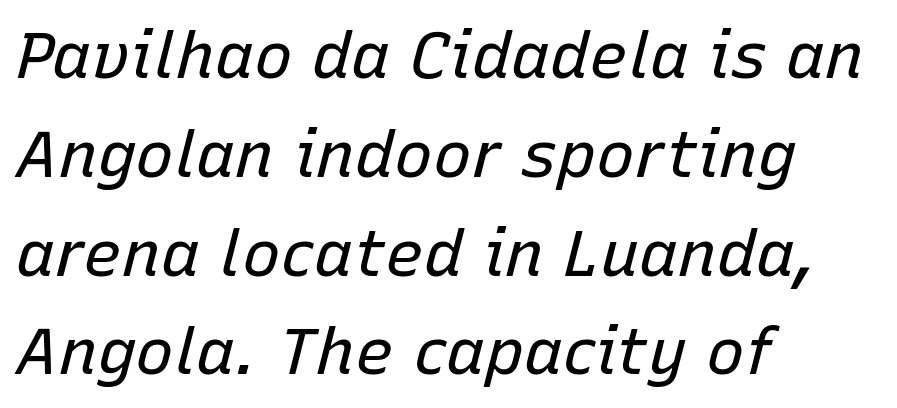
{"italic": "yes", "lean": "right", "slant_degrees": 15, "bold": "no", "weight": "regular", "width": "normal", "stroke_contrast": "low", "x_height": "medium", "monospaced": "no", "underline": "no", "align": "left", "line_spacing": "normal", "line_spacing_ratio": 1.52, "letter_spacing": "normal", "letter_spacing_em": 0.0, "glyph_px": 65}
